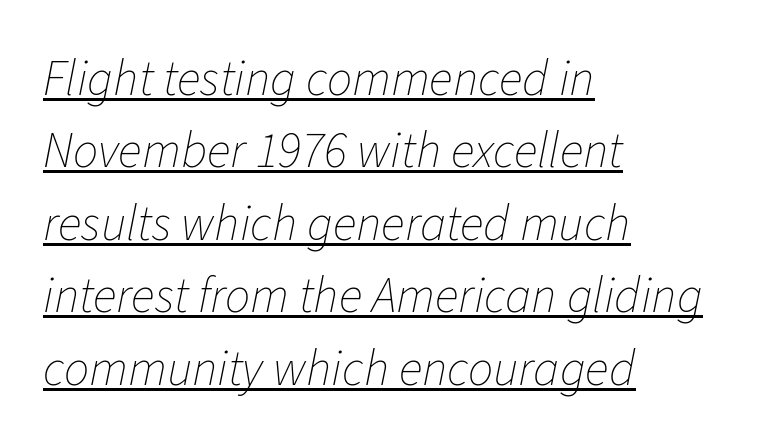
The whole block is typeset with a tilt. Every row of glyphs begins at an identical x-position on the left. Glance below the letters and you will spot a drawn line. Nothing unusual about the tracking: characters are spaced as the font intends.
